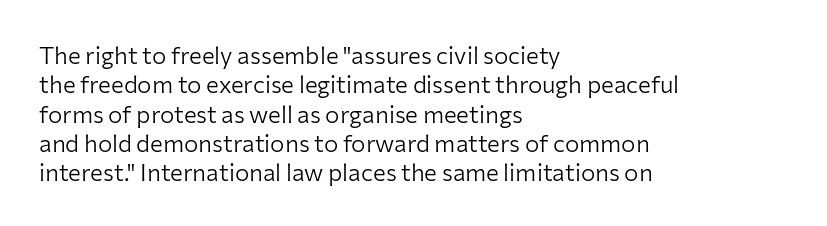
The image shows 24 px text type, upright; set left-aligned, line spacing 1.22x, normal letter spacing, not underlined.
